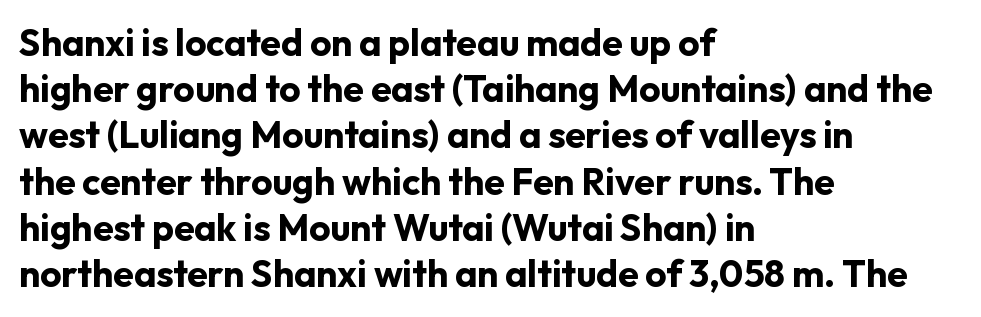
{"serif": "no", "italic": "no", "bold": "yes", "weight": "bold", "width": "normal", "stroke_contrast": "low", "x_height": "medium", "monospaced": "no", "underline": "no", "align": "left", "line_spacing": "normal", "line_spacing_ratio": 1.25, "letter_spacing": "normal", "letter_spacing_em": 0.0, "glyph_px": 37}
